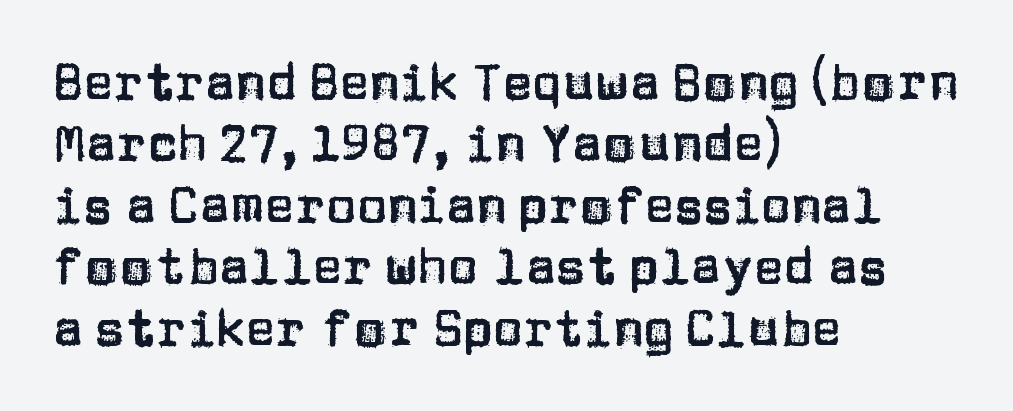
Posture: vertical. Default kerning and tracking; the words read as compact shapes. The paragraph shown leans on its left margin. The specimen omits any rule beneath the text block's lines. Character widths vary here, with narrow letters taking less room than wide ones.
